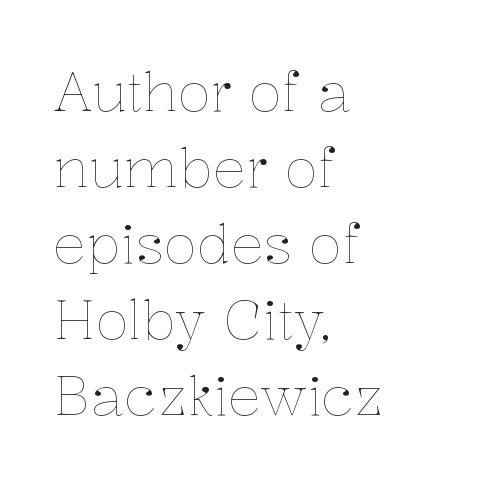
The image shows 55 px thin type, upright; set left-aligned, normal line spacing (1.38x), normal letter spacing, not underlined; low stroke contrast and a medium x-height.
